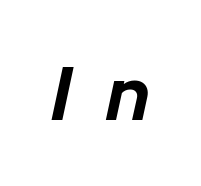
Typographic density is high because the face is bold. Does the lettering tilt? It does — this is italic. Words float on clear page, feet unadorned. Varying glyph widths throughout — classic text-font behaviour. What stands out about the letter spacing? Its width — letters are far apart.
